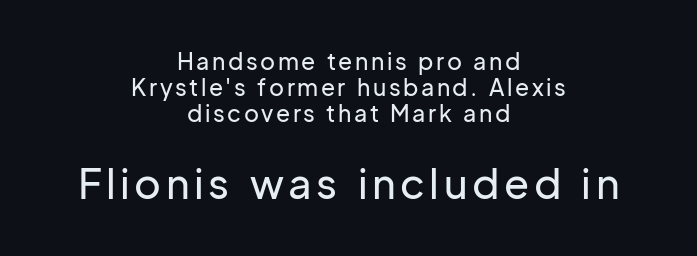
Where is the straight margin? There isn't one; the lines are centered. This sample uses an upright cut, with every glyph sitting square on the baseline. Look at the glyph heights: the lower group is clearly the bigger setting. The passage shown is typed in a proportional face where columns would drift. Tightly led — the rows are bunched.
